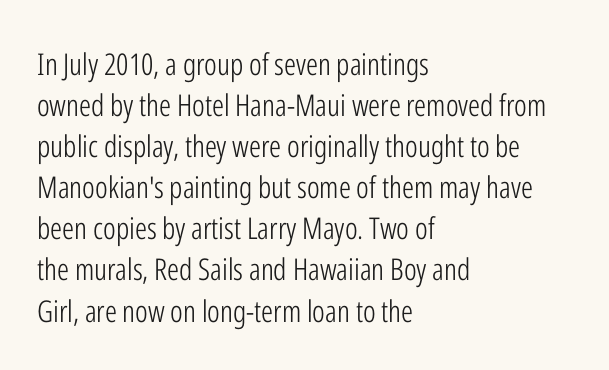
Q: Is the text bold? A: No.
Q: Is the text italic (slanted)? A: No, it is upright.
Q: Is the typeface a serif or a sans-serif typeface? A: Sans-serif.
Q: Is the text underlined? A: No.
Q: How is the paragraph aligned? A: Left-aligned.
Q: Is the spacing between letters normal or unusually wide? A: Normal.
Q: Is the spacing between lines tight, normal or loose? A: Normal.
Q: Width (condensed, normal, or wide)? A: Condensed.
Q: Stroke contrast? A: Low.
Q: x-height? A: Medium.
Q: Monospaced? A: No.
